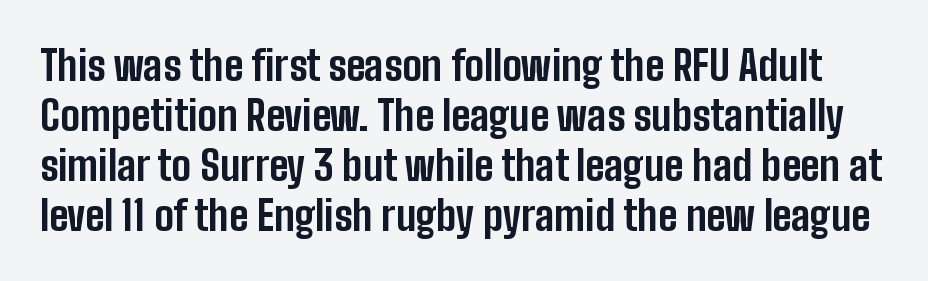
The letters sit at their default tracking, neither squeezed nor spread. Proportional: the letters do not fall into vertical columns. The glyphs are unaccompanied by any horizontal stroke below them. These words are printed bold, with thick strokes throughout.
